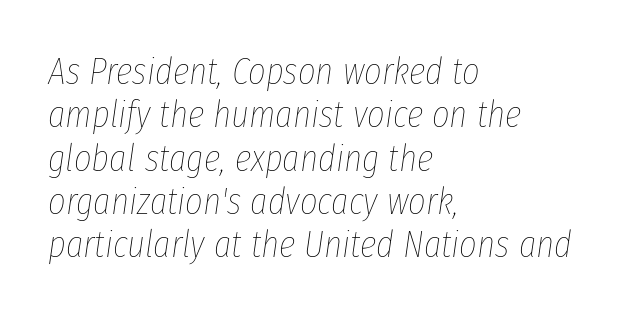
The image shows 38 px thin, condensed type, italic (leaning right); set left-aligned, tight line spacing (1.14x), normal letter spacing, not underlined; low stroke contrast and a medium x-height.
